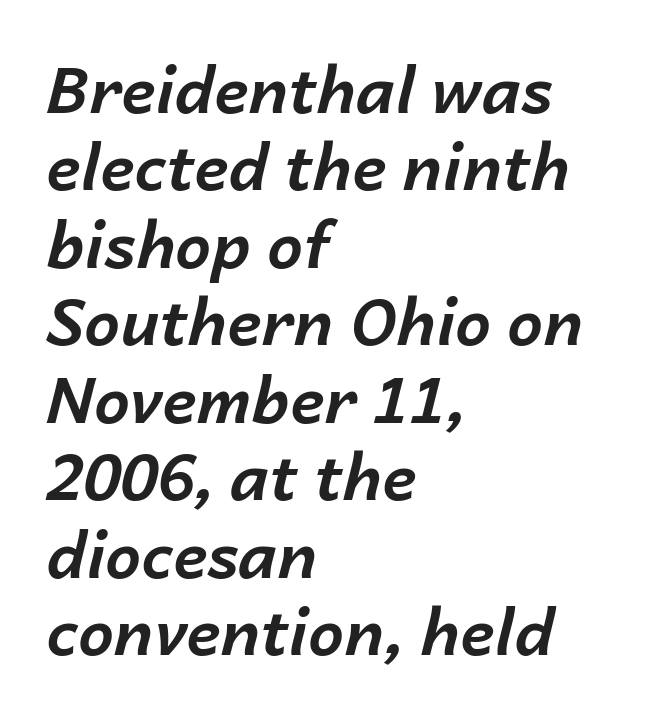
The face used here is proportionally spaced, like ordinary book or web type. What weight is shown? A full bold with thick strokes. Caption: multi-line text, flush left, ragged right. Unmarked baselines from the first word to the last. Characters are canted at an angle relative to the baseline's perpendicular. Glyph-to-glyph distance matches everyday printed text.
